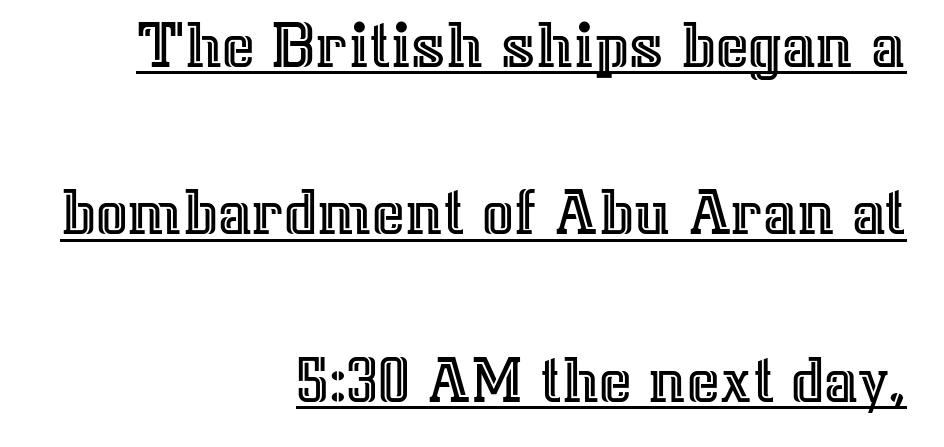
Q: Is the text italic (slanted)? A: No, it is upright.
Q: Is the text underlined? A: Yes.
Q: How is the paragraph aligned? A: Right-aligned.
Q: Is the spacing between letters normal or unusually wide? A: Normal.
Q: Is the spacing between lines tight, normal or loose? A: Loose.
Q: Width (condensed, normal, or wide)? A: Normal.
Q: x-height? A: Medium.
Q: Monospaced? A: No.
